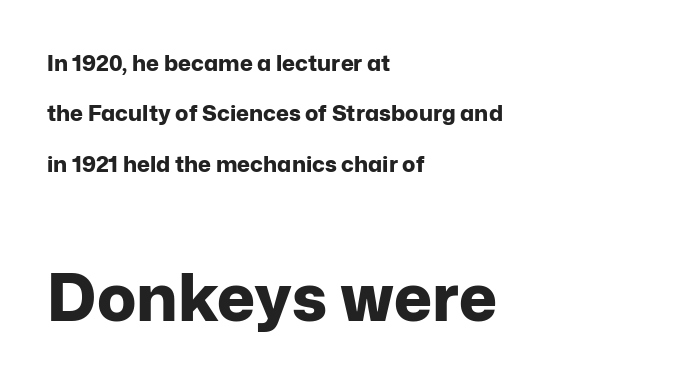
The image shows 65 px bold sans-serif type, upright; set left-aligned, loose line spacing (2.29x), normal letter spacing, not underlined; the second (bottom) block is 2.95x larger; low stroke contrast and a medium x-height.
